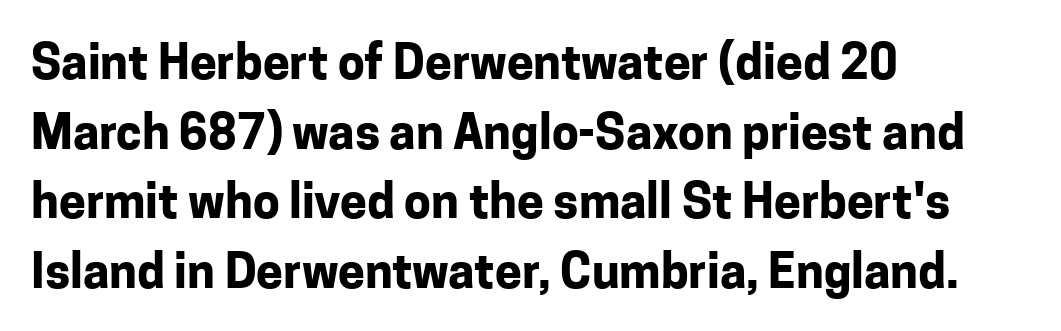
The image shows 48 px bold sans-serif type, upright; set left-aligned, normal line spacing (1.45x), normal letter spacing, not underlined; low stroke contrast and a medium x-height.
